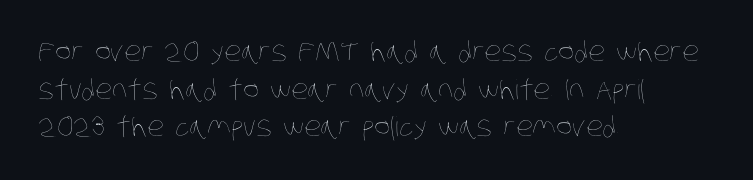
Q: Is the text bold? A: No.
Q: Is the text underlined? A: No.
Q: How is the paragraph aligned? A: Left-aligned.
Q: Is the spacing between letters normal or unusually wide? A: Normal.
Q: Is the spacing between lines tight, normal or loose? A: Normal.
